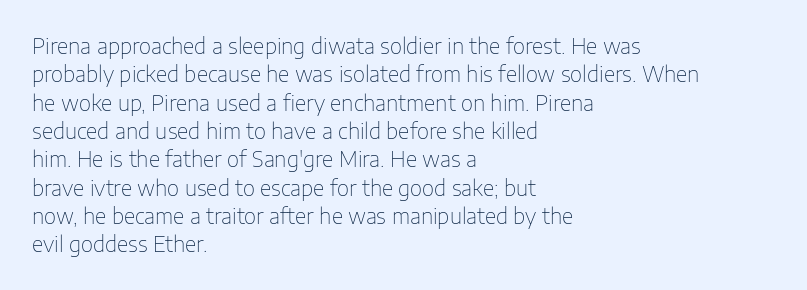
{"italic": "no", "bold": "no", "underline": "no", "align": "left", "line_spacing": "normal", "line_spacing_ratio": 1.35, "letter_spacing": "normal", "letter_spacing_em": 0.0, "glyph_px": 21}
